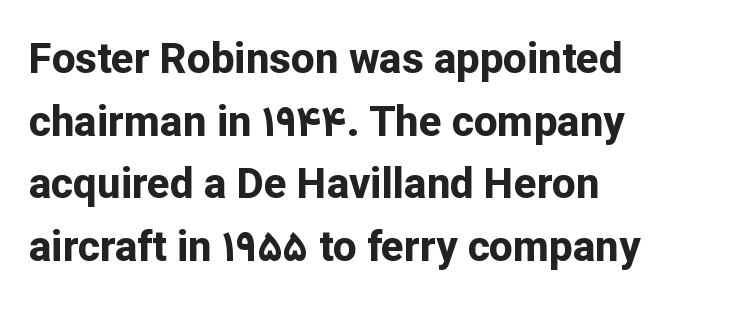
{"serif": "no", "italic": "no", "bold": "yes", "weight": "bold", "width": "normal", "stroke_contrast": "low", "x_height": "medium", "monospaced": "no", "underline": "no", "align": "left", "line_spacing": "normal", "line_spacing_ratio": 1.49, "letter_spacing": "normal", "letter_spacing_em": 0.0, "glyph_px": 42}
